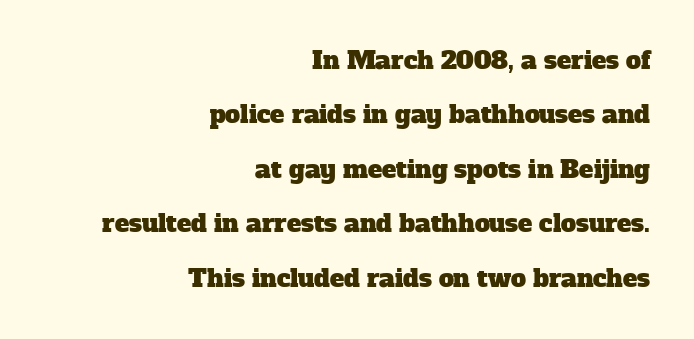
{"underline": "no", "align": "right", "line_spacing": "loose", "line_spacing_ratio": 2.27, "letter_spacing": "normal", "letter_spacing_em": 0.0, "glyph_px": 24}
